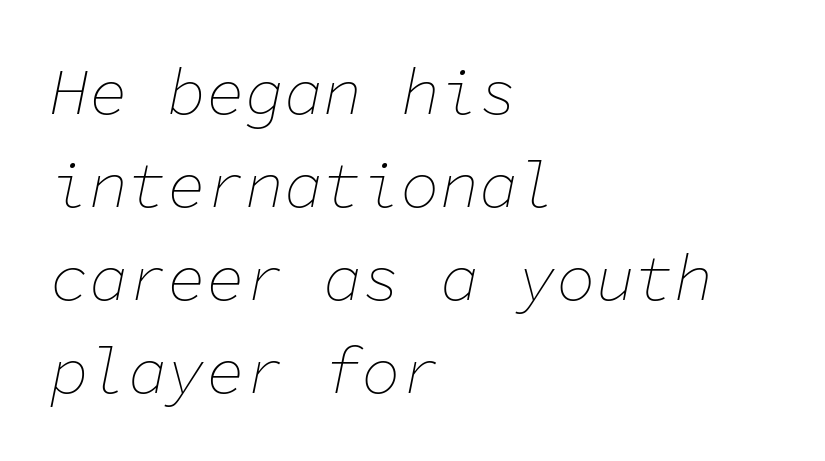
Q: Is the text bold? A: No.
Q: Is the text italic (slanted)? A: Yes, it leans right by about 11 degrees.
Q: Is the text underlined? A: No.
Q: How is the paragraph aligned? A: Left-aligned.
Q: Is the spacing between letters normal or unusually wide? A: Normal.
Q: Is the spacing between lines tight, normal or loose? A: Normal.
Q: Width (condensed, normal, or wide)? A: Normal.
Q: Stroke contrast? A: Low.
Q: x-height? A: Medium.
Q: Monospaced? A: Yes.
